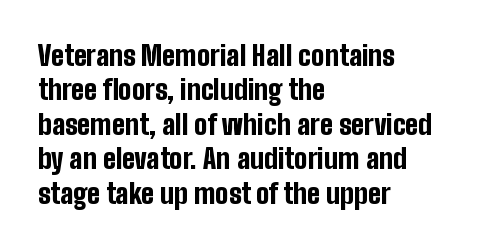
No extra tracking has been applied to these lines. This rendering features lettering with no underline. The typesetter chose a ragged-right arrangement here. Spacing verdict: proportional, widths tailored to each character.
